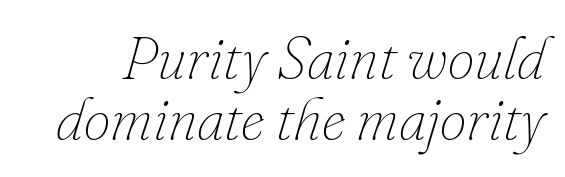
Q: Is the text bold? A: No.
Q: Is the text italic (slanted)? A: Yes, it leans right by about 16 degrees.
Q: Is the text underlined? A: No.
Q: Is the spacing between letters normal or unusually wide? A: Normal.
Q: Is the spacing between lines tight, normal or loose? A: Tight.
Q: Width (condensed, normal, or wide)? A: Normal.
Q: Stroke contrast? A: Low.
Q: x-height? A: Small.
Q: Monospaced? A: No.
